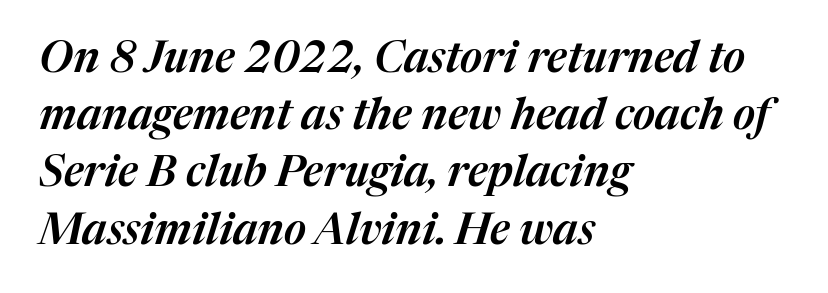
The image shows 43 px text type, italic (leaning right); set left-aligned, normal line spacing (1.33x), normal letter spacing, not underlined; medium stroke contrast and a medium x-height.
